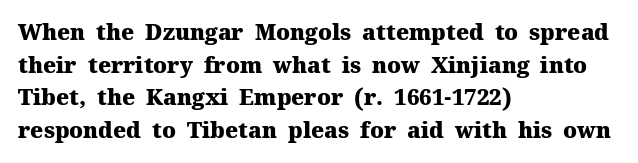
The letters stand straight up with perfectly vertical stems. Vertical spacing — default. Beneath every word, the page is bare. Typeset ragged right — the left edge is the straight one.
